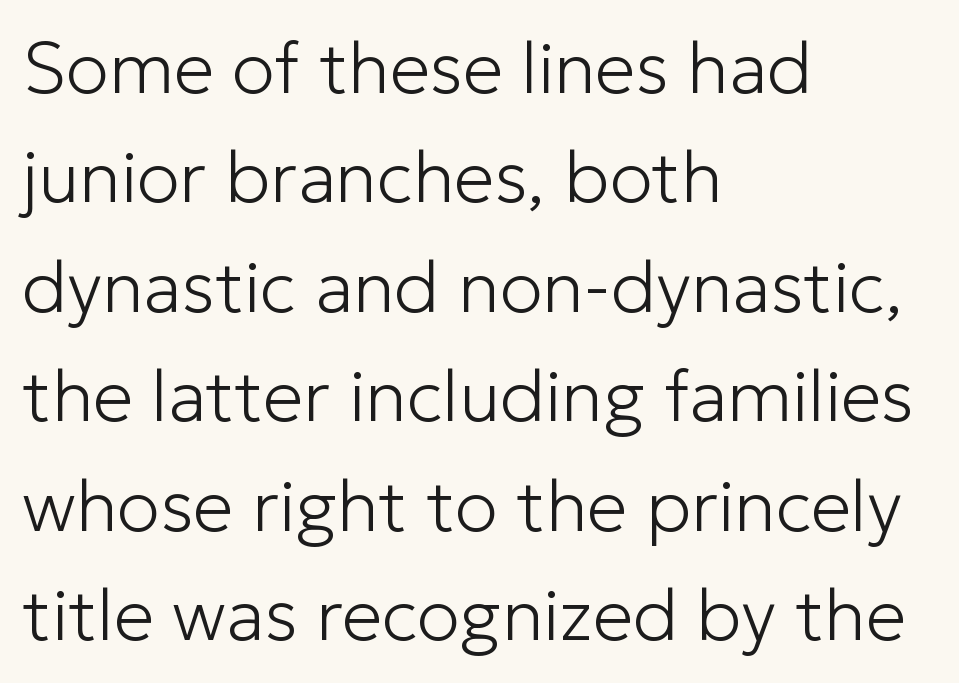
Regular leading. Is this a sans? Yes — the strokes have no serifs. Proportional: the letters do not fall into vertical columns. This rendering uses left alignment, leaving the right contour irregular.
